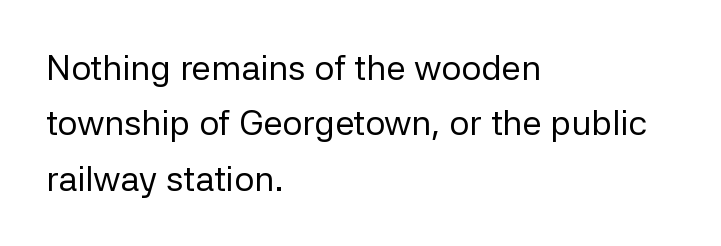
Q: Is the text bold? A: No.
Q: Is the text italic (slanted)? A: No, it is upright.
Q: Is the typeface a serif or a sans-serif typeface? A: Sans-serif.
Q: Is the text underlined? A: No.
Q: How is the paragraph aligned? A: Left-aligned.
Q: Is the spacing between letters normal or unusually wide? A: Normal.
Q: Is the spacing between lines tight, normal or loose? A: Normal.
Q: Width (condensed, normal, or wide)? A: Normal.
Q: Stroke contrast? A: Low.
Q: x-height? A: Medium.
Q: Monospaced? A: No.
